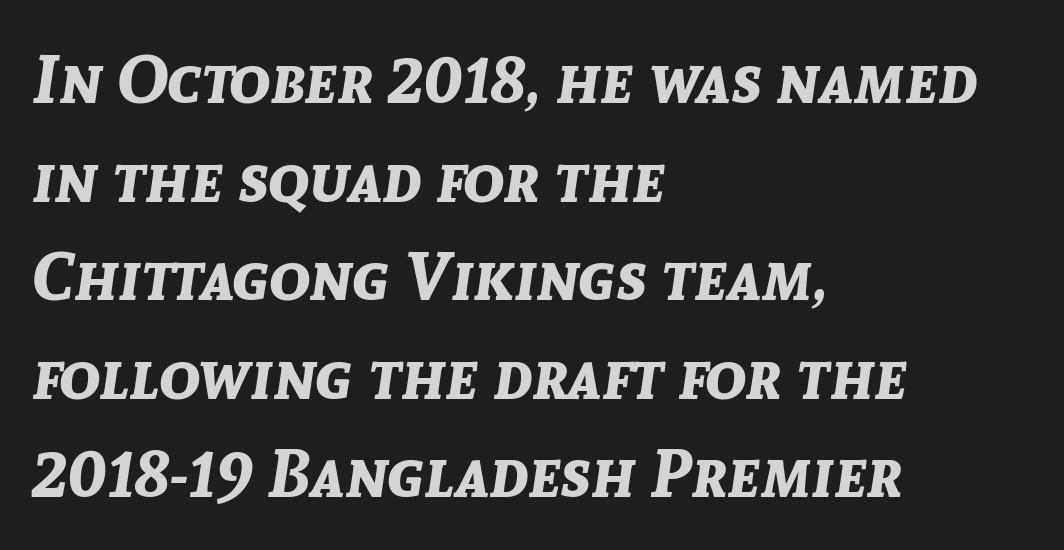
Left-aligned paragraph, ragged on the right. Each letter keeps its own natural width here, so spacing adapts to shape. Bold? Absolutely — the strokes are thick and heavy. You can tell it's italic because the verticals aren't actually vertical.
